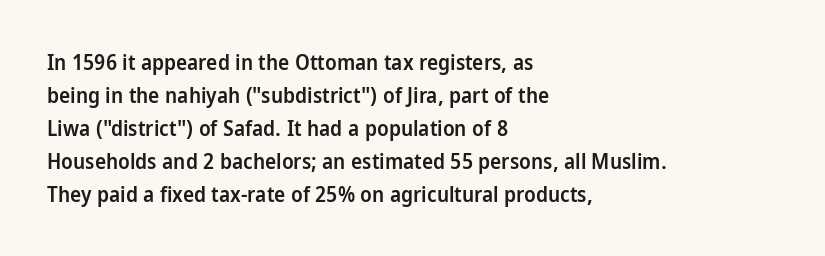
Q: Is the text bold? A: Semi-bold.
Q: Is the text italic (slanted)? A: No, it is upright.
Q: Is the text underlined? A: No.
Q: How is the paragraph aligned? A: Left-aligned.
Q: Is the spacing between letters normal or unusually wide? A: Normal.
Q: Is the spacing between lines tight, normal or loose? A: Normal.
